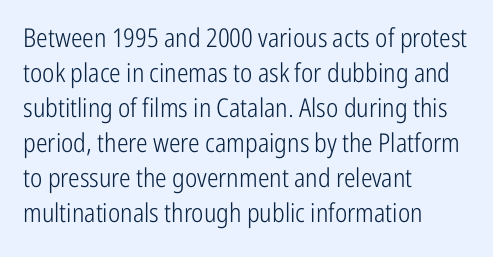
{"italic": "no", "bold": "no", "underline": "no", "align": "left", "line_spacing": "normal", "line_spacing_ratio": 1.35, "letter_spacing": "normal", "letter_spacing_em": 0.0, "glyph_px": 26}
